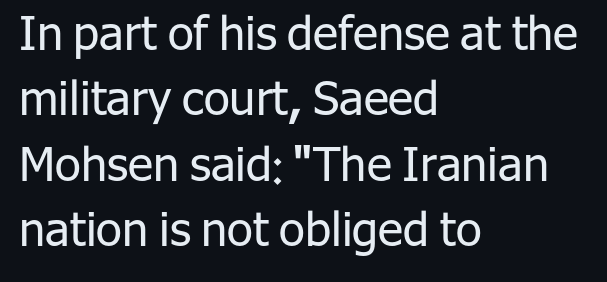
Q: Is the text bold? A: No.
Q: Is the text italic (slanted)? A: No, it is upright.
Q: Is the typeface a serif or a sans-serif typeface? A: Sans-serif.
Q: Is the text underlined? A: No.
Q: How is the paragraph aligned? A: Left-aligned.
Q: Is the spacing between letters normal or unusually wide? A: Normal.
Q: Is the spacing between lines tight, normal or loose? A: Normal.
Q: Width (condensed, normal, or wide)? A: Normal.
Q: Stroke contrast? A: Low.
Q: x-height? A: Medium.
Q: Monospaced? A: No.
